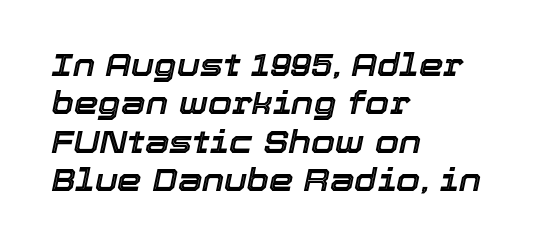
{"italic": "yes", "lean": "right", "slant_degrees": 12, "width": "normal", "x_height": "medium", "monospaced": "no", "underline": "no", "align": "left", "line_spacing_ratio": 1.24, "letter_spacing": "normal", "letter_spacing_em": 0.0, "glyph_px": 31}
